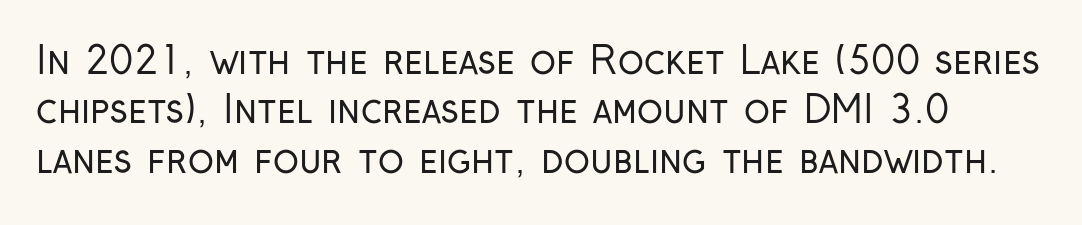
{"serif": "no", "italic": "no", "bold": "no", "weight": "regular", "width": "condensed", "stroke_contrast": "low", "x_height": "medium", "monospaced": "no", "underline": "no", "line_spacing": "normal", "line_spacing_ratio": 1.3, "letter_spacing": "normal", "letter_spacing_em": 0.0, "glyph_px": 38}
